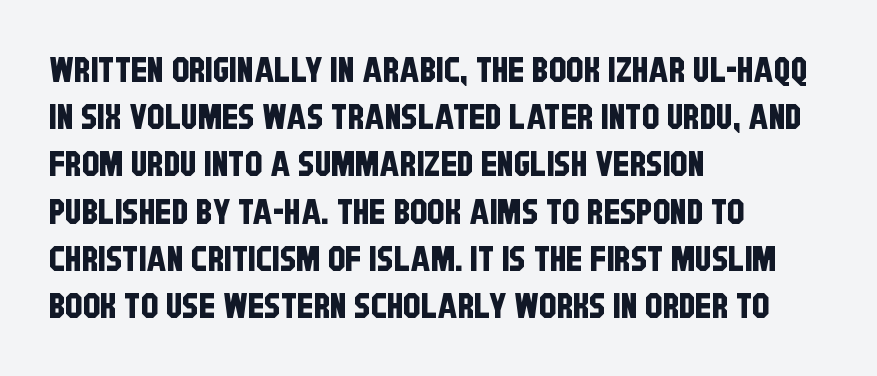
The image shows 35 px condensed sans-serif type; set left-aligned, normal line spacing (1.35x), normal letter spacing, not underlined; low stroke contrast and a large x-height.
